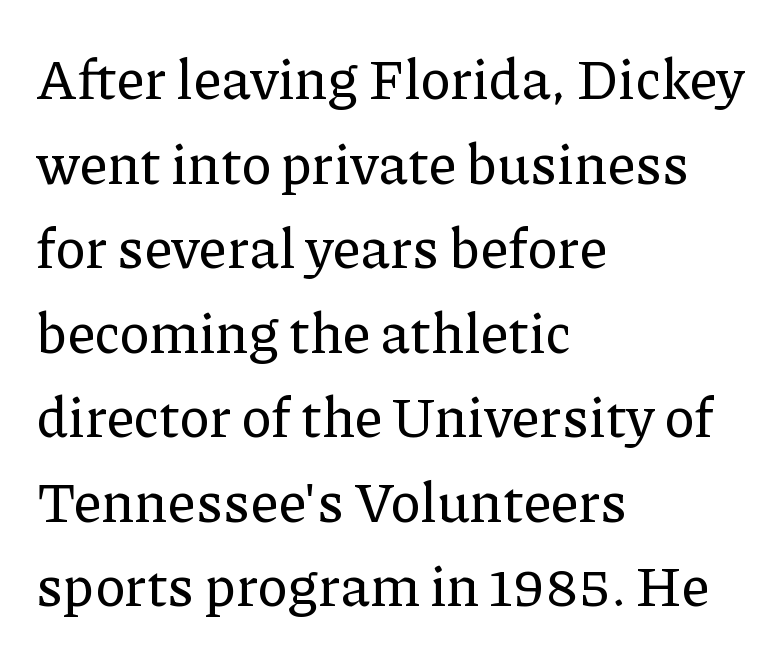
Nope, not italic — everything's standing straight. The passage shown is typed in a proportional face where columns would drift. Lines of text with bare space underneath. The rendering uses a moderate line-height, typical for paragraphs.
